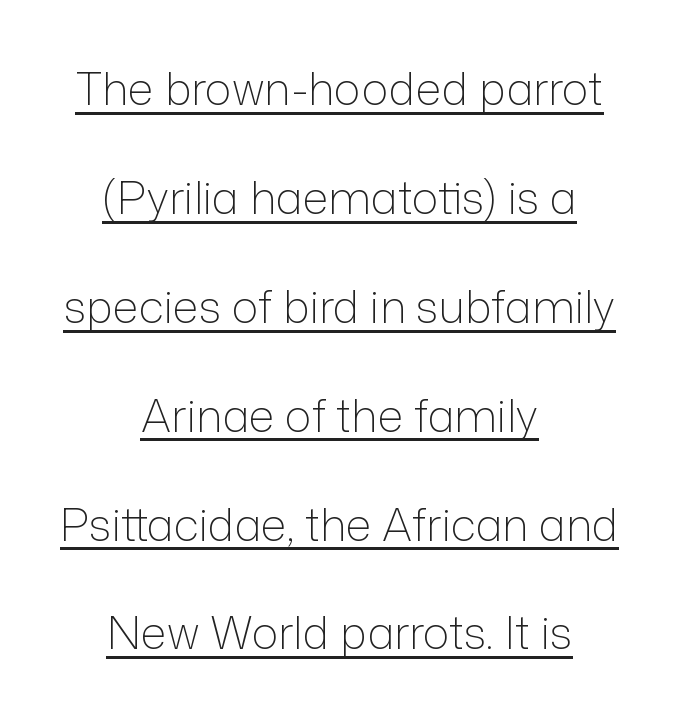
Q: Is the text bold? A: No.
Q: Is the text italic (slanted)? A: No, it is upright.
Q: Is the typeface a serif or a sans-serif typeface? A: Sans-serif.
Q: Is the text underlined? A: Yes.
Q: How is the paragraph aligned? A: Centered.
Q: Is the spacing between letters normal or unusually wide? A: Normal.
Q: Is the spacing between lines tight, normal or loose? A: Loose.
Q: Width (condensed, normal, or wide)? A: Normal.
Q: Stroke contrast? A: Low.
Q: x-height? A: Medium.
Q: Monospaced? A: No.
